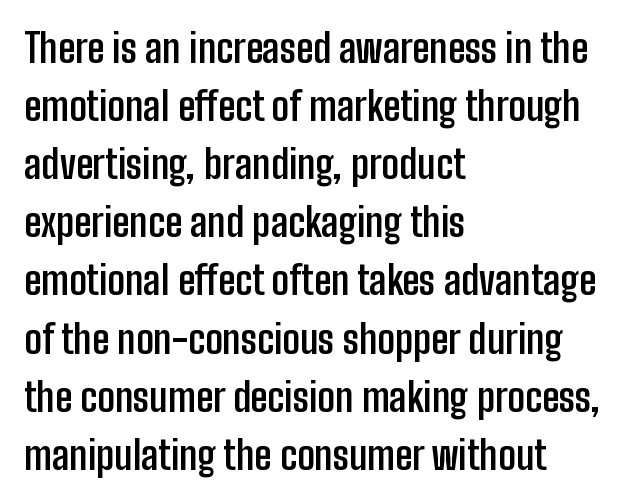
Words float on clear page, feet unadorned. Letter spacing: default. Does the lettering tilt? It doesn't — this is upright. Where is the straight margin? On the left. The letters advance in unequal steps, a hallmark of proportional type. The vertical gap from one line to the next is medium.
